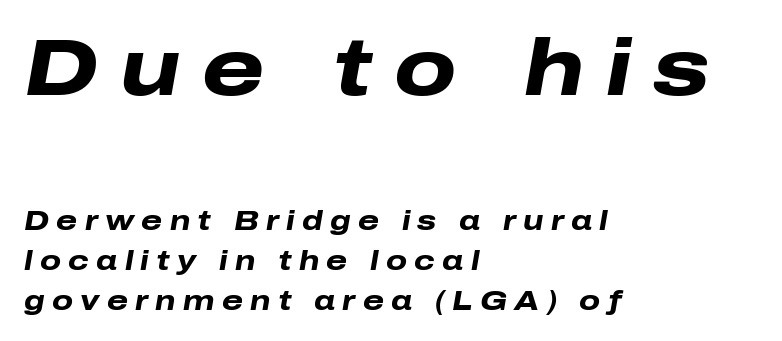
The image shows 80 px heavy, wide type, italic (leaning right); set left-aligned, normal line spacing (1.48x), unusually wide letter spacing (+0.27 em), not underlined; the first (top) block is 2.96x larger; low stroke contrast and a medium x-height.
